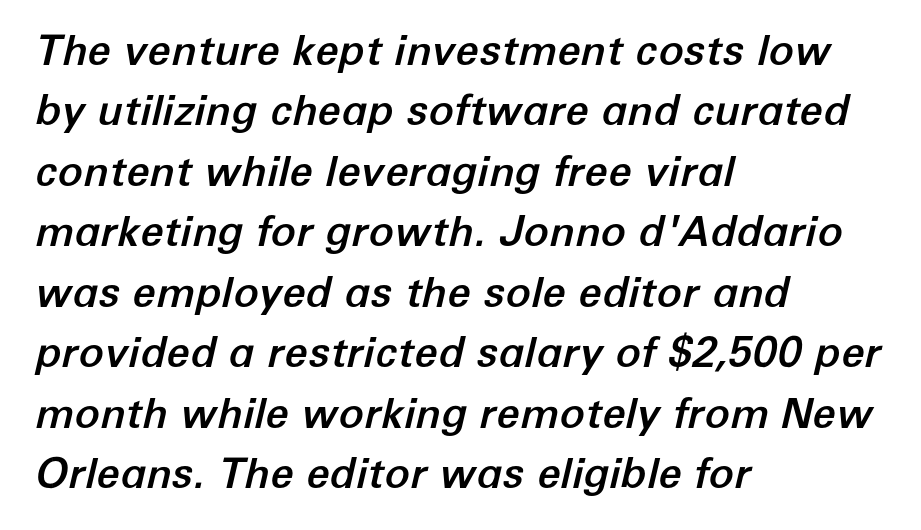
{"italic": "yes", "lean": "right", "slant_degrees": 12, "width": "normal", "stroke_contrast": "low", "x_height": "medium", "monospaced": "no", "underline": "no", "align": "left", "line_spacing": "normal", "line_spacing_ratio": 1.44, "letter_spacing": "normal", "letter_spacing_em": 0.0, "glyph_px": 42}
